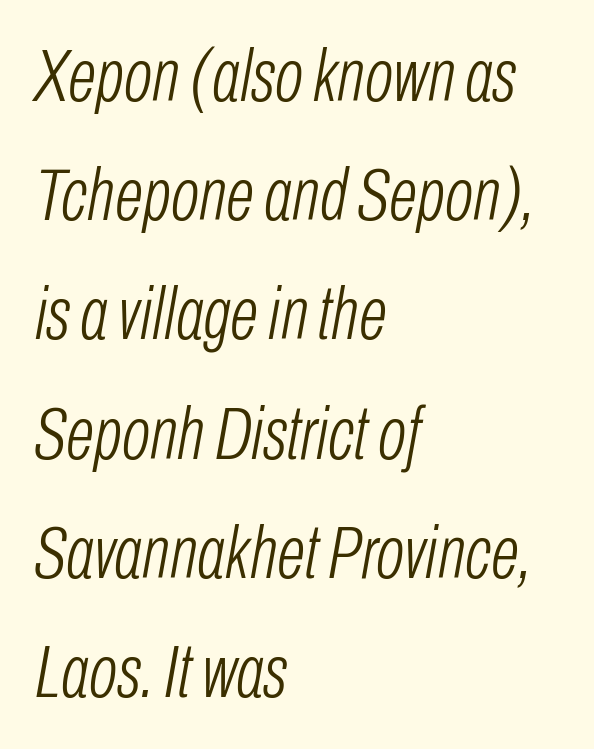
Q: Is the text bold? A: No.
Q: Is the text italic (slanted)? A: Yes, it leans right by about 10 degrees.
Q: Is the text underlined? A: No.
Q: How is the paragraph aligned? A: Left-aligned.
Q: Is the spacing between letters normal or unusually wide? A: Normal.
Q: Is the spacing between lines tight, normal or loose? A: Normal.
Q: Width (condensed, normal, or wide)? A: Condensed.
Q: Stroke contrast? A: Low.
Q: x-height? A: Medium.
Q: Monospaced? A: No.
